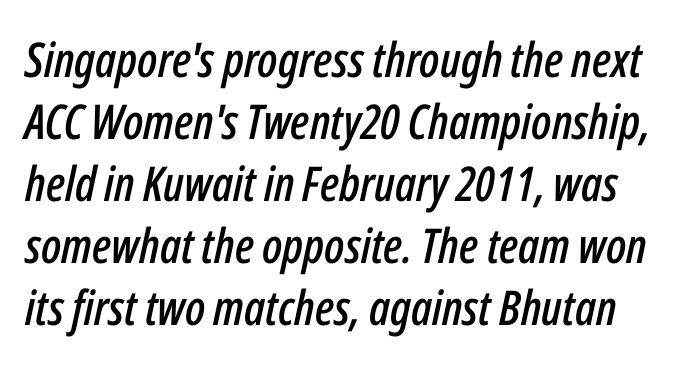
The image shows 48 px condensed type, italic (leaning right); set normal line spacing (1.29x), normal letter spacing, not underlined; low stroke contrast and a medium x-height.
